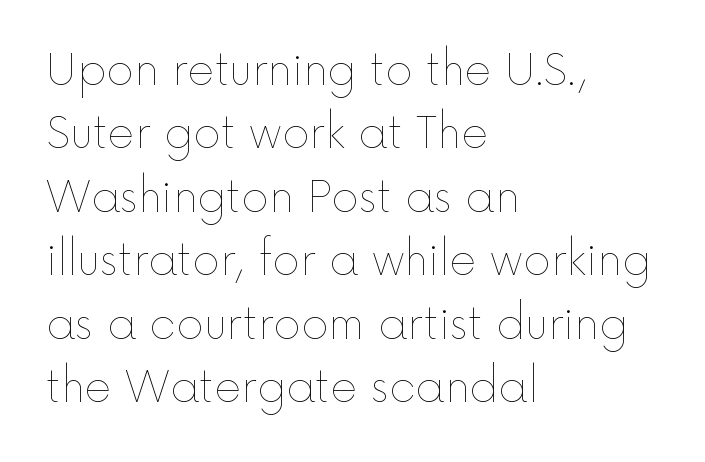
Q: Is the text bold? A: No.
Q: Is the text italic (slanted)? A: No, it is upright.
Q: Is the text underlined? A: No.
Q: How is the paragraph aligned? A: Left-aligned.
Q: Is the spacing between letters normal or unusually wide? A: Normal.
Q: Is the spacing between lines tight, normal or loose? A: Normal.
Q: Width (condensed, normal, or wide)? A: Normal.
Q: x-height? A: Medium.
Q: Monospaced? A: No.
